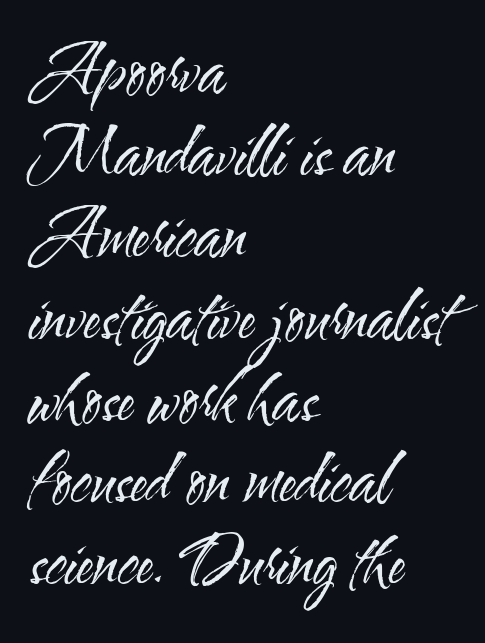
The image shows 65 px regular-weight, condensed sans-serif type; set left-aligned, normal line spacing (1.26x), normal letter spacing, not underlined; medium stroke contrast and a small x-height.
